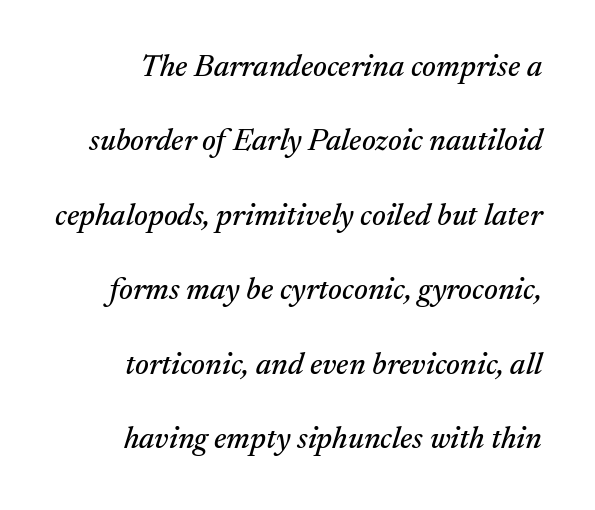
{"serif": "yes", "italic": "yes", "lean": "right", "slant_degrees": 17, "width": "normal", "stroke_contrast": "medium", "x_height": "medium", "monospaced": "no", "underline": "no", "line_spacing": "loose", "line_spacing_ratio": 2.4, "letter_spacing": "normal", "letter_spacing_em": 0.0, "glyph_px": 31}
